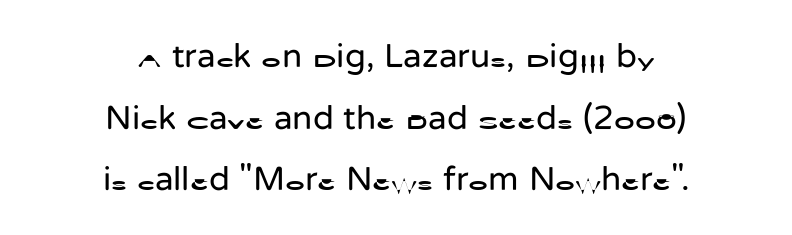
Q: Is the text bold? A: No.
Q: Is the text italic (slanted)? A: No, it is upright.
Q: Is the typeface a serif or a sans-serif typeface? A: Sans-serif.
Q: Is the text underlined? A: No.
Q: How is the paragraph aligned? A: Centered.
Q: Is the spacing between letters normal or unusually wide? A: Normal.
Q: Width (condensed, normal, or wide)? A: Normal.
Q: Stroke contrast? A: Low.
Q: x-height? A: Medium.
Q: Monospaced? A: No.
